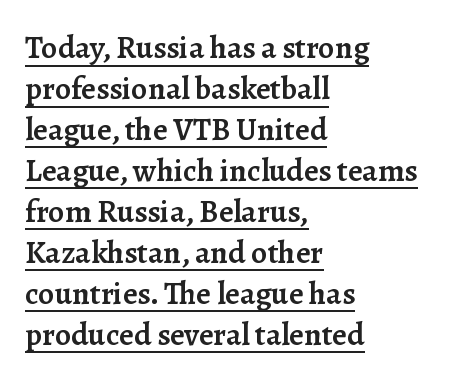
{"serif": "yes", "italic": "no", "bold": "semi", "weight": "semibold", "width": "normal", "stroke_contrast": "low", "x_height": "medium", "monospaced": "no", "underline": "yes", "align": "left", "line_spacing": "normal", "line_spacing_ratio": 1.28, "letter_spacing": "normal", "letter_spacing_em": 0.0, "glyph_px": 32}
